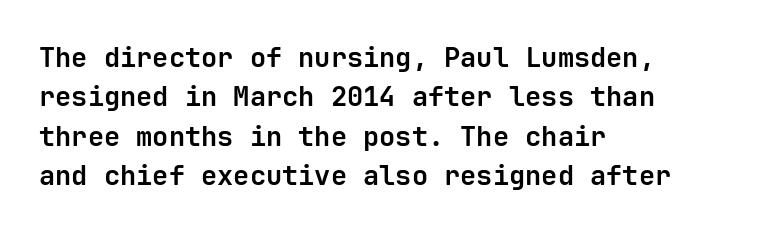
Q: Is the text bold? A: Yes.
Q: Is the text italic (slanted)? A: No, it is upright.
Q: Is the text underlined? A: No.
Q: How is the paragraph aligned? A: Left-aligned.
Q: Is the spacing between letters normal or unusually wide? A: Normal.
Q: Is the spacing between lines tight, normal or loose? A: Normal.
